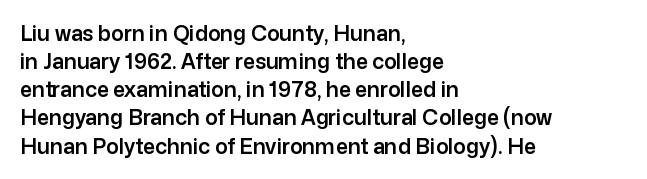
Q: Is the text italic (slanted)? A: No, it is upright.
Q: Is the text underlined? A: No.
Q: How is the paragraph aligned? A: Left-aligned.
Q: Is the spacing between letters normal or unusually wide? A: Normal.
Q: Is the spacing between lines tight, normal or loose? A: Normal.
